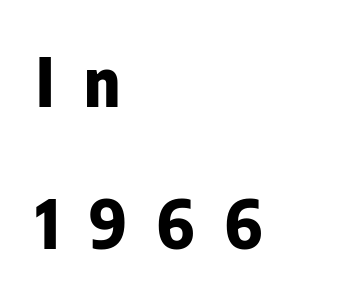
Q: Is the text bold? A: Yes.
Q: Is the text italic (slanted)? A: No, it is upright.
Q: Is the typeface a serif or a sans-serif typeface? A: Sans-serif.
Q: Is the text underlined? A: No.
Q: How is the paragraph aligned? A: Left-aligned.
Q: Is the spacing between letters normal or unusually wide? A: Unusually wide.
Q: Is the spacing between lines tight, normal or loose? A: Loose.
Q: Width (condensed, normal, or wide)? A: Condensed.
Q: Stroke contrast? A: Low.
Q: x-height? A: Medium.
Q: Monospaced? A: No.
